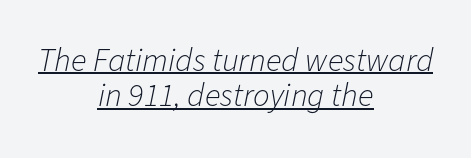
{"italic": "yes", "lean": "right", "slant_degrees": 11, "bold": "no", "weight": "light", "width": "normal", "stroke_contrast": "low", "x_height": "medium", "monospaced": "no", "underline": "yes", "align": "center", "line_spacing": "tight", "line_spacing_ratio": 1.07, "letter_spacing": "normal", "letter_spacing_em": 0.0, "glyph_px": 33}
